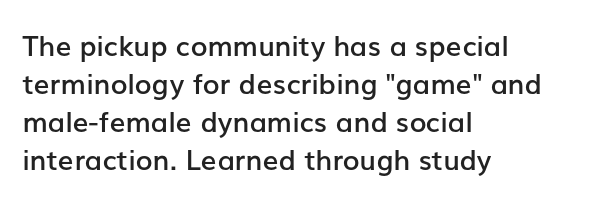
{"serif": "no", "italic": "no", "bold": "semi", "weight": "semibold", "width": "normal", "stroke_contrast": "low", "x_height": "medium", "monospaced": "no", "underline": "no", "align": "left", "line_spacing": "normal", "line_spacing_ratio": 1.36, "letter_spacing": "normal", "letter_spacing_em": 0.0, "glyph_px": 28}
